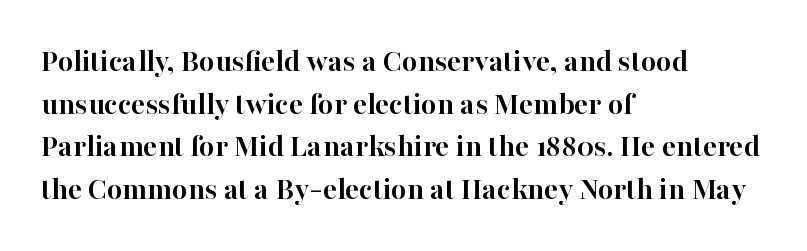
Q: Is the text bold? A: Yes.
Q: Is the text italic (slanted)? A: No, it is upright.
Q: Is the typeface a serif or a sans-serif typeface? A: Serif.
Q: Is the text underlined? A: No.
Q: How is the paragraph aligned? A: Left-aligned.
Q: Is the spacing between letters normal or unusually wide? A: Normal.
Q: Is the spacing between lines tight, normal or loose? A: Normal.
Q: Width (condensed, normal, or wide)? A: Normal.
Q: Stroke contrast? A: High.
Q: x-height? A: Medium.
Q: Monospaced? A: No.
